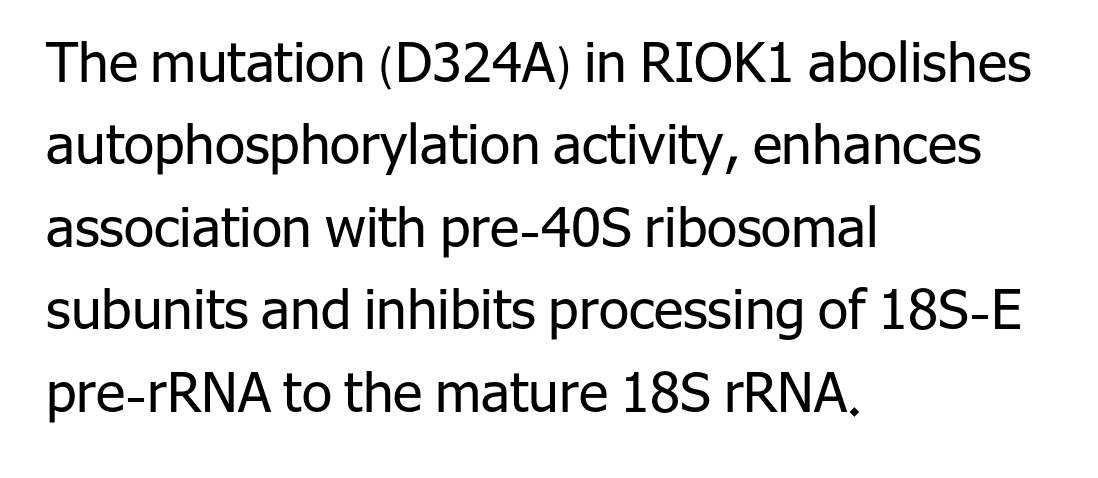
Q: Is the text bold? A: No.
Q: Is the text italic (slanted)? A: No, it is upright.
Q: Is the typeface a serif or a sans-serif typeface? A: Sans-serif.
Q: Is the text underlined? A: No.
Q: How is the paragraph aligned? A: Left-aligned.
Q: Is the spacing between letters normal or unusually wide? A: Normal.
Q: Is the spacing between lines tight, normal or loose? A: Normal.
Q: Width (condensed, normal, or wide)? A: Normal.
Q: Stroke contrast? A: Low.
Q: x-height? A: Medium.
Q: Monospaced? A: No.
